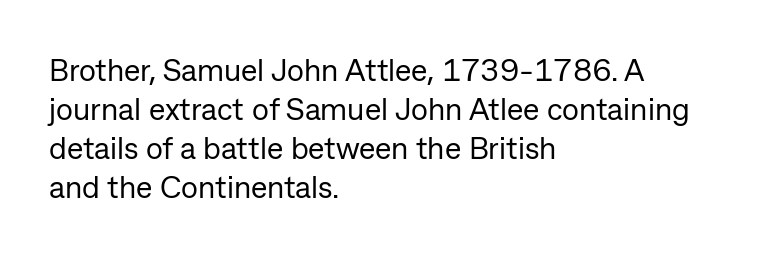
The image shows 31 px regular-weight sans-serif type, upright; set left-aligned, normal line spacing (1.26x), normal letter spacing, not underlined; low stroke contrast and a medium x-height.
